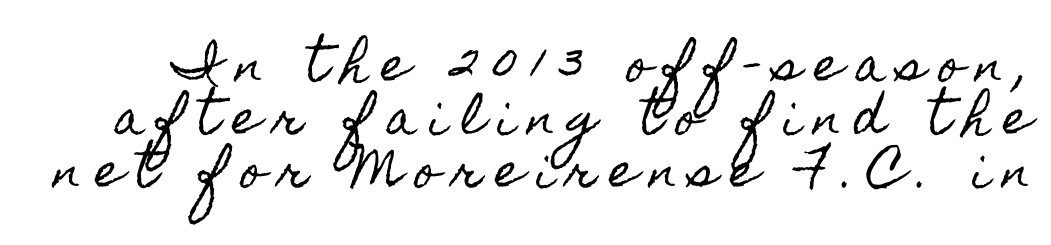
Think of a printed novel: that variable character pitch is what you see here. Students, note that the glyphs here are deliberately spaced far apart. Has an underline been added? It has not. In terms of leading, this rendering errs on the cramped side.
